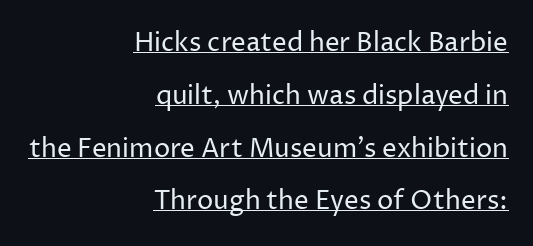
The line texture is even and compact thanks to regular tracking. The glyphs are accompanied by a horizontal stroke just below them. Horizontal bands of white between lines are thick stripes. Upright lettering throughout. Typeset ragged left — the right edge is the straight one.
